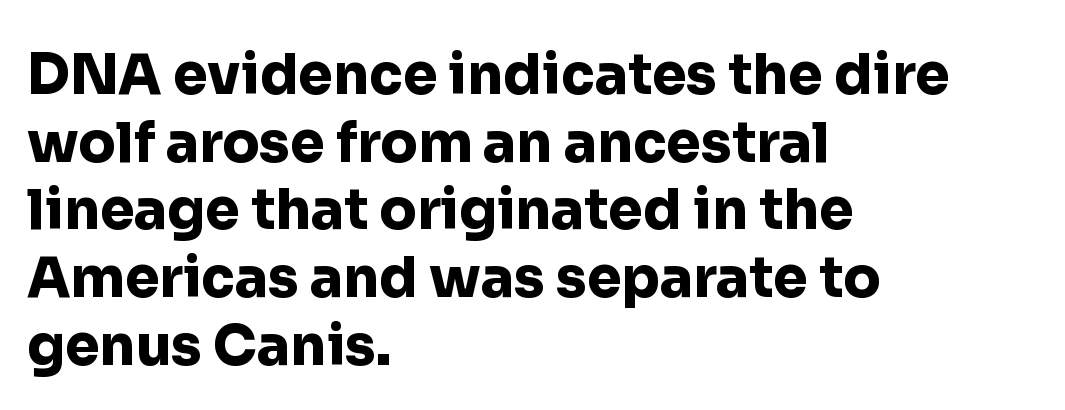
{"serif": "no", "italic": "no", "bold": "yes", "weight": "heavy", "width": "normal", "stroke_contrast": "low", "x_height": "medium", "monospaced": "no", "underline": "no", "align": "left", "line_spacing_ratio": 1.23, "letter_spacing": "normal", "letter_spacing_em": 0.0, "glyph_px": 55}
